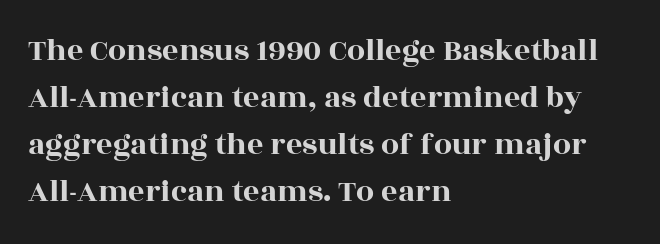
{"serif": "yes", "italic": "no", "width": "wide", "x_height": "large", "monospaced": "no", "underline": "no", "align": "left", "line_spacing": "normal", "line_spacing_ratio": 1.47, "letter_spacing": "normal", "letter_spacing_em": 0.0, "glyph_px": 32}
